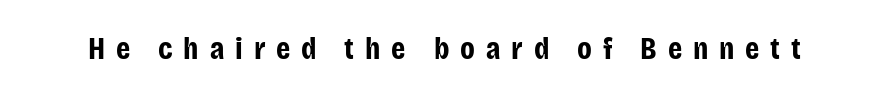
{"serif": "no", "italic": "no", "bold": "yes", "weight": "bold", "width": "condensed", "stroke_contrast": "low", "x_height": "large", "monospaced": "no", "underline": "no", "letter_spacing": "wide", "letter_spacing_em": 0.34, "glyph_px": 32}
